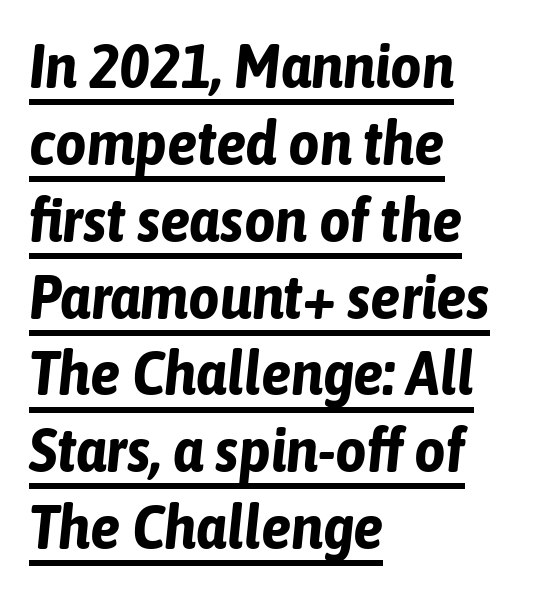
Q: Is the text bold? A: Yes.
Q: Is the text italic (slanted)? A: Yes, it leans right by about 6 degrees.
Q: Is the text underlined? A: Yes.
Q: How is the paragraph aligned? A: Left-aligned.
Q: Is the spacing between letters normal or unusually wide? A: Normal.
Q: Is the spacing between lines tight, normal or loose? A: Normal.
Q: Width (condensed, normal, or wide)? A: Condensed.
Q: Stroke contrast? A: Low.
Q: x-height? A: Medium.
Q: Monospaced? A: No.
